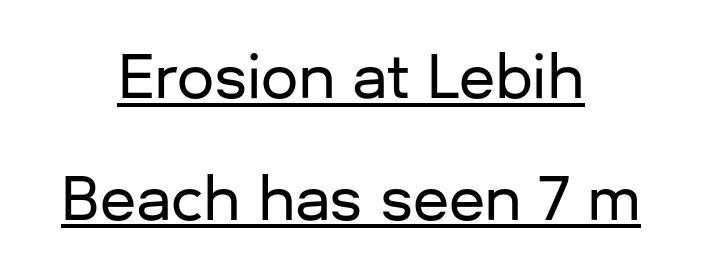
The image shows 59 px sans-serif type, upright; set centered, loose line spacing (2.06x), normal letter spacing, underlined; low stroke contrast and a medium x-height.
